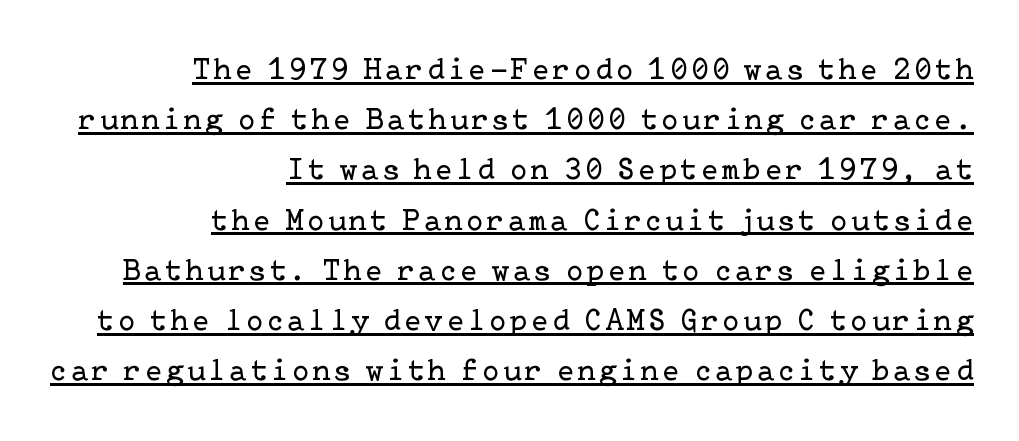
Q: Is the text bold? A: No.
Q: Is the text italic (slanted)? A: No, it is upright.
Q: Is the typeface a serif or a sans-serif typeface? A: Serif.
Q: Is the text underlined? A: Yes.
Q: How is the paragraph aligned? A: Right-aligned.
Q: Is the spacing between lines tight, normal or loose? A: Normal.
Q: Width (condensed, normal, or wide)? A: Normal.
Q: Stroke contrast? A: Low.
Q: x-height? A: Medium.
